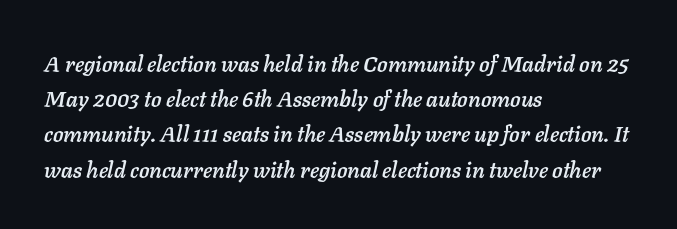
Q: Is the text italic (slanted)? A: Yes, it leans right by about 11 degrees.
Q: Is the text underlined? A: No.
Q: How is the paragraph aligned? A: Left-aligned.
Q: Is the spacing between letters normal or unusually wide? A: Normal.
Q: Is the spacing between lines tight, normal or loose? A: Normal.
